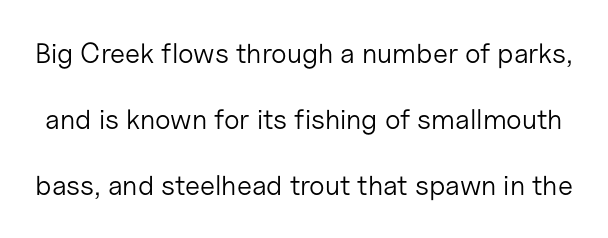
The image shows 28 px light sans-serif type, upright; set loose line spacing (2.36x), normal letter spacing, not underlined; low stroke contrast and a medium x-height.
